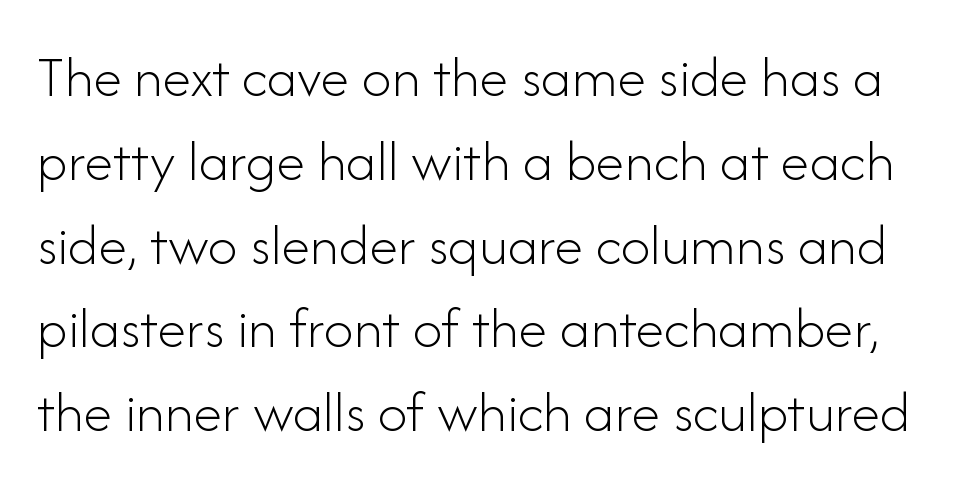
{"serif": "no", "italic": "no", "bold": "no", "weight": "light", "width": "normal", "stroke_contrast": "low", "x_height": "small", "monospaced": "no", "underline": "no", "line_spacing": "normal", "line_spacing_ratio": 1.42, "letter_spacing": "normal", "letter_spacing_em": 0.0, "glyph_px": 59}
